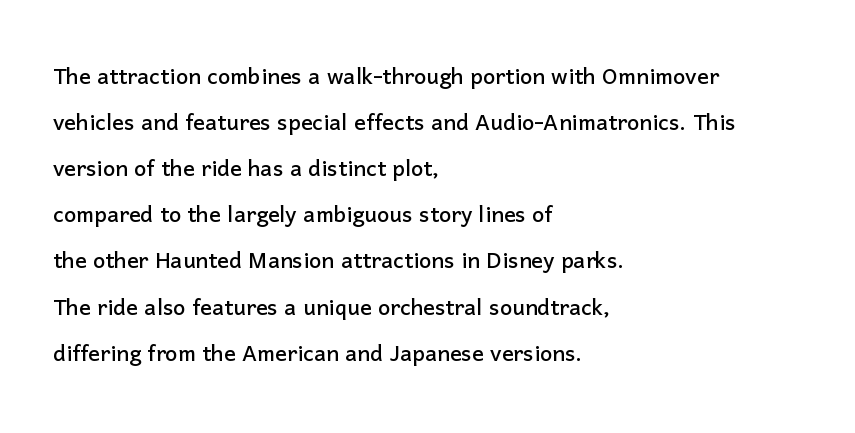
{"serif": "no", "italic": "no", "width": "normal", "stroke_contrast": "low", "x_height": "medium", "monospaced": "no", "underline": "no", "align": "left", "line_spacing": "normal", "line_spacing_ratio": 1.59, "letter_spacing": "normal", "letter_spacing_em": 0.0, "glyph_px": 29}
